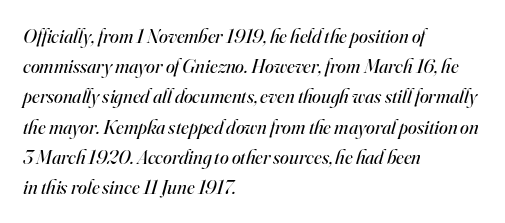
Notice how descenders clear the ascenders below comfortably — that's standard leading. Stem width sits at or under what a default text font uses. Only glyphs here, with clear space below each row. Caption: standard tracking, unaltered.
